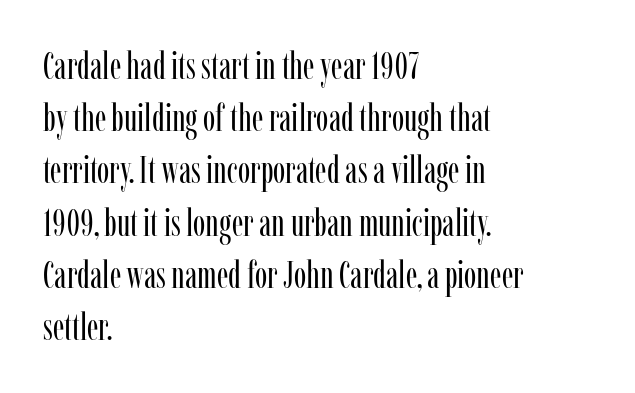
{"serif": "yes", "italic": "no", "bold": "no", "weight": "regular", "width": "condensed", "stroke_contrast": "low", "x_height": "medium", "monospaced": "no", "underline": "no", "align": "left", "line_spacing": "normal", "line_spacing_ratio": 1.41, "letter_spacing": "normal", "letter_spacing_em": 0.0, "glyph_px": 37}
